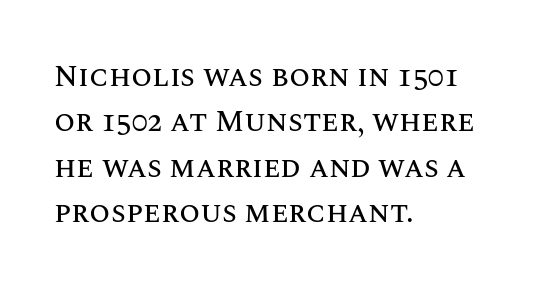
The image shows 30 px text type, upright; set left-aligned, normal line spacing (1.51x), normal letter spacing, not underlined; medium stroke contrast and a large x-height.
